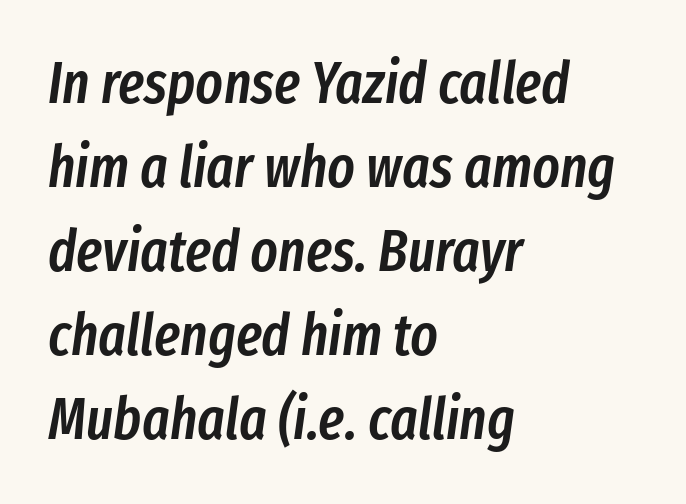
The image shows 58 px semibold, condensed type, italic (leaning right); set left-aligned, normal line spacing (1.45x), normal letter spacing, not underlined; low stroke contrast and a medium x-height.
